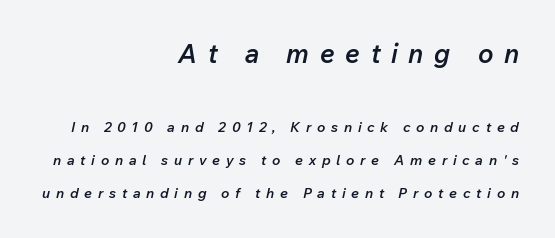
{"italic": "yes", "lean": "right", "slant_degrees": 12, "bold": "semi", "underline": "no", "align": "right", "line_spacing": "loose", "line_spacing_ratio": 2.33, "letter_spacing": "wide", "letter_spacing_em": 0.41, "larger_block": "first", "size_ratio": 1.86, "glyph_px": 26}
